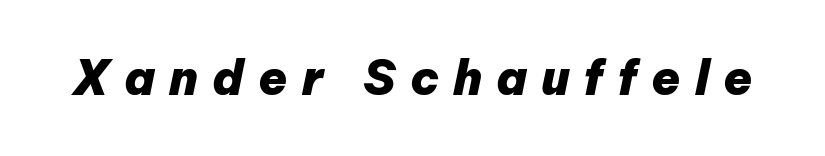
The letterforms stand isolated, each surrounded by extra space. Notice how thick the strokes are: this is what a full bold looks like. Italic: yes, the glyphs are oblique. Clear beneath every line of the passage.
